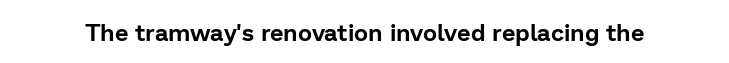
Q: Is the text italic (slanted)? A: No, it is upright.
Q: Is the text underlined? A: No.
Q: Is the spacing between letters normal or unusually wide? A: Normal.
